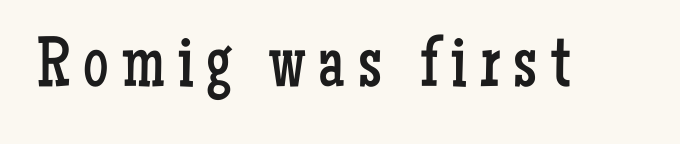
The image shows 71 px regular-weight, condensed serif type, upright; set not underlined; low stroke contrast and a medium x-height.
